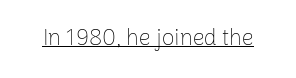
{"italic": "no", "bold": "no", "underline": "yes", "letter_spacing": "normal", "letter_spacing_em": 0.0, "glyph_px": 23}
